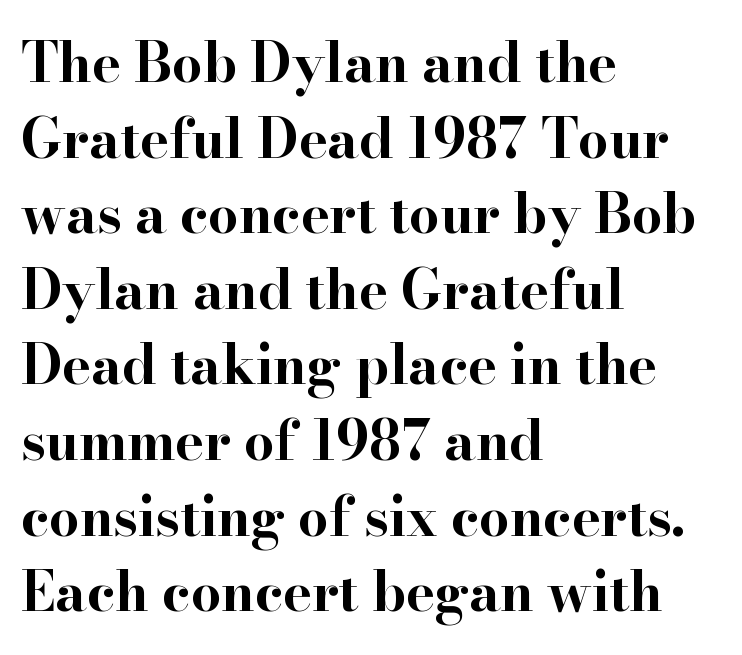
Look at the bottom of the vertical strokes: they flare into serifs here. The gap between lines stays unmarked. Nope, not italic — everything's standing straight. These lines are set flush left with a ragged right edge. The letterforms sit shoulder to shoulder at normal distance.
